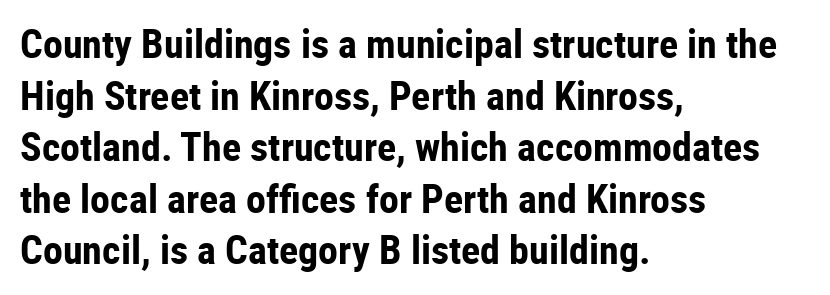
Just letters on the line, the space beneath them empty. In CSS terms this would be text-align: left. This is sans-serif lettering, the kind often seen on screens and signage. Is the letter spacing exaggerated? No — it looks like the ordinary default.
